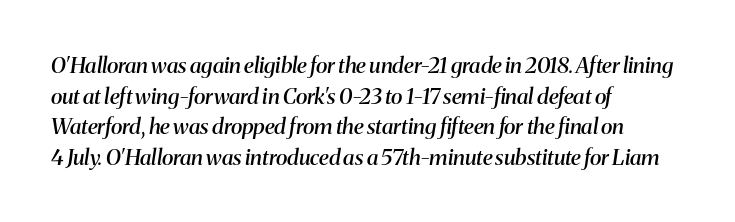
This sample uses plain, unmodified letter spacing. Looking at the ascenders, they clearly lean. Bare-footed words on every line. The face used here is a semibold: visibly heavier than regular, lighter than bold. Every row of glyphs begins at an identical x-position on the left. Each new line begins a customary step beneath the previous one.
